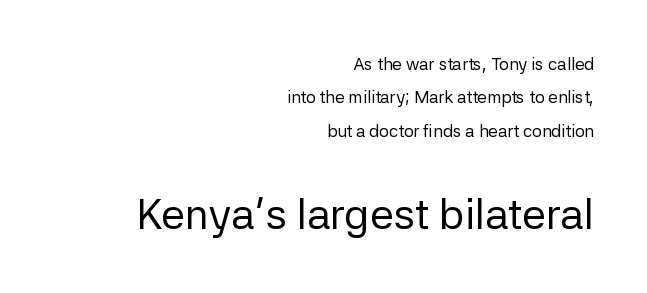
The second block has been scaled up relative to the first. The passage is arranged like a letterhead date or caption credit — flush right. Plain, unruled lines of type. This sample uses a sans-serif face. If you measured baseline to baseline, you'd find a long distance. The rendering uses natural spacing where letterforms have individual widths.
